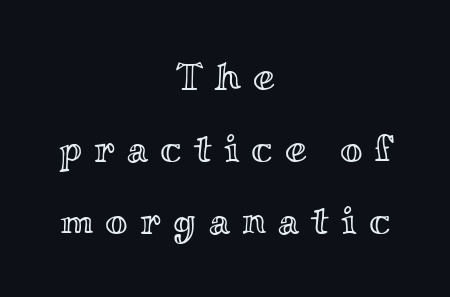
{"italic": "no", "width": "wide", "x_height": "small", "monospaced": "no", "underline": "no", "align": "center", "line_spacing_ratio": 1.84, "letter_spacing": "wide", "letter_spacing_em": 0.31, "glyph_px": 39}
